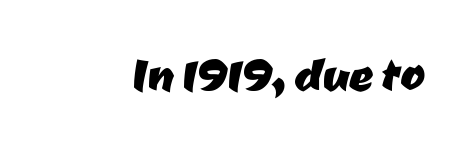
Q: Is the typeface a serif or a sans-serif typeface? A: Sans-serif.
Q: Is the text underlined? A: No.
Q: Is the spacing between letters normal or unusually wide? A: Normal.
Q: Width (condensed, normal, or wide)? A: Normal.
Q: Stroke contrast? A: Low.
Q: x-height? A: Medium.
Q: Monospaced? A: No.
